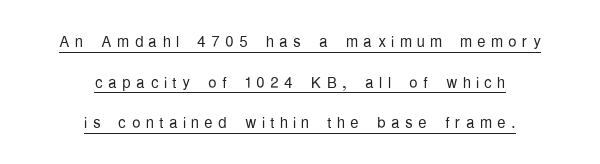
{"italic": "no", "bold": "no", "underline": "yes", "align": "center", "line_spacing": "loose", "line_spacing_ratio": 1.93, "letter_spacing": "wide", "letter_spacing_em": 0.25, "glyph_px": 21}
